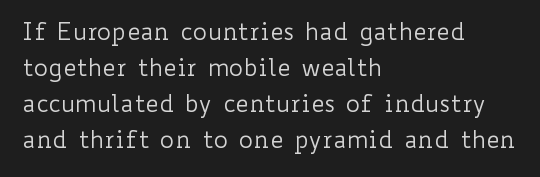
There is no visible air inserted between adjacent glyphs. The rendering anchors every line to the left-hand side. Counters stay open thanks to moderate or lighter strokes. Is there much room between lines? A standard amount, neither cramped nor airy. Type without underlining.
